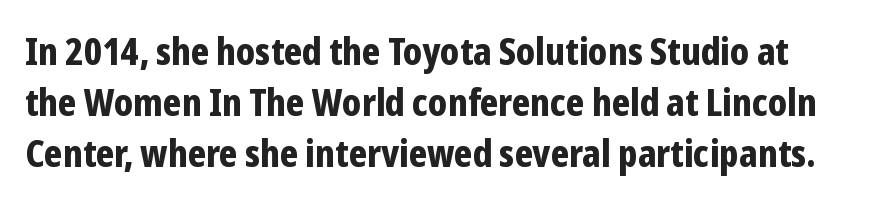
The image shows 37 px bold, condensed sans-serif type, upright; set normal line spacing (1.38x), normal letter spacing, not underlined; low stroke contrast and a medium x-height.
